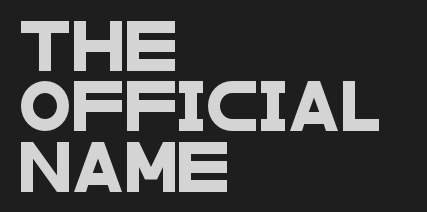
Q: Is the typeface a serif or a sans-serif typeface? A: Sans-serif.
Q: Is the text underlined? A: No.
Q: How is the paragraph aligned? A: Left-aligned.
Q: Is the spacing between letters normal or unusually wide? A: Normal.
Q: Is the spacing between lines tight, normal or loose? A: Normal.
Q: Width (condensed, normal, or wide)? A: Wide.
Q: Stroke contrast? A: Low.
Q: x-height? A: Large.
Q: Monospaced? A: No.
